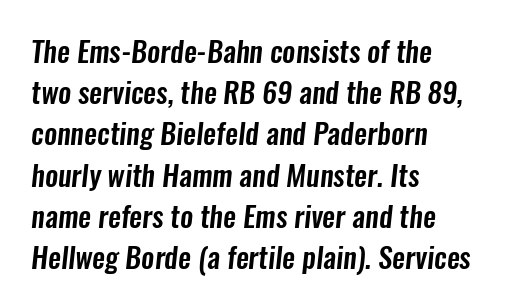
Q: Is the typeface a serif or a sans-serif typeface? A: Sans-serif.
Q: Is the text underlined? A: No.
Q: How is the paragraph aligned? A: Left-aligned.
Q: Is the spacing between letters normal or unusually wide? A: Normal.
Q: Is the spacing between lines tight, normal or loose? A: Normal.
Q: Width (condensed, normal, or wide)? A: Condensed.
Q: Stroke contrast? A: Low.
Q: x-height? A: Medium.
Q: Monospaced? A: No.
